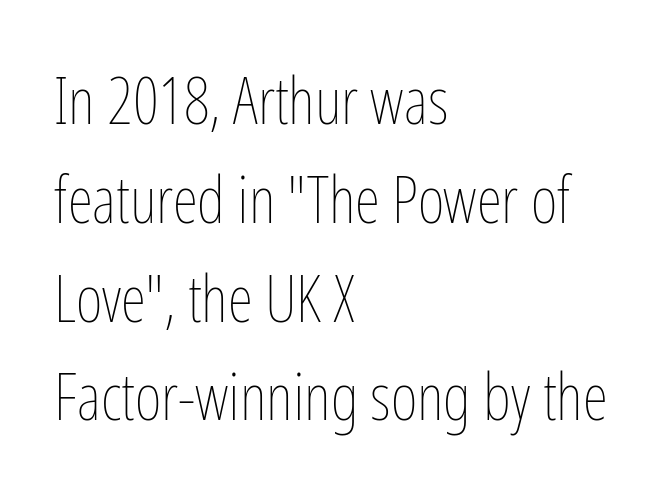
Looks like regular typesetting: each glyph gets only the width it needs. Heft: none added — not bold. Casual observation: everything's shoved over to the left. Lines of text with bare space underneath. Look at the tracking — it's just the regular setting, nothing added. Quick note: not italic, upright.
